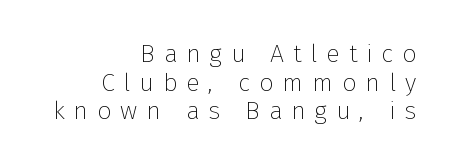
Line spacing here is tight. Loose tracking; the words dissolve into strings of separated letters. Caption: face not bold, strokes unweighted. A bare baseline throughout the passage. Nope, not italic — everything's standing straight.
